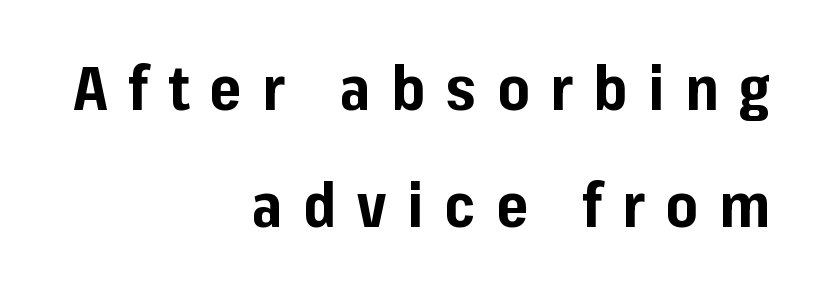
Line endings align vertically; line beginnings do not. The gap between lines stays unmarked. The gaps between neighbouring characters are conspicuously large. Spacing verdict: proportional, widths tailored to each character. Students, this is bold: see how much ink each stroke carries.
